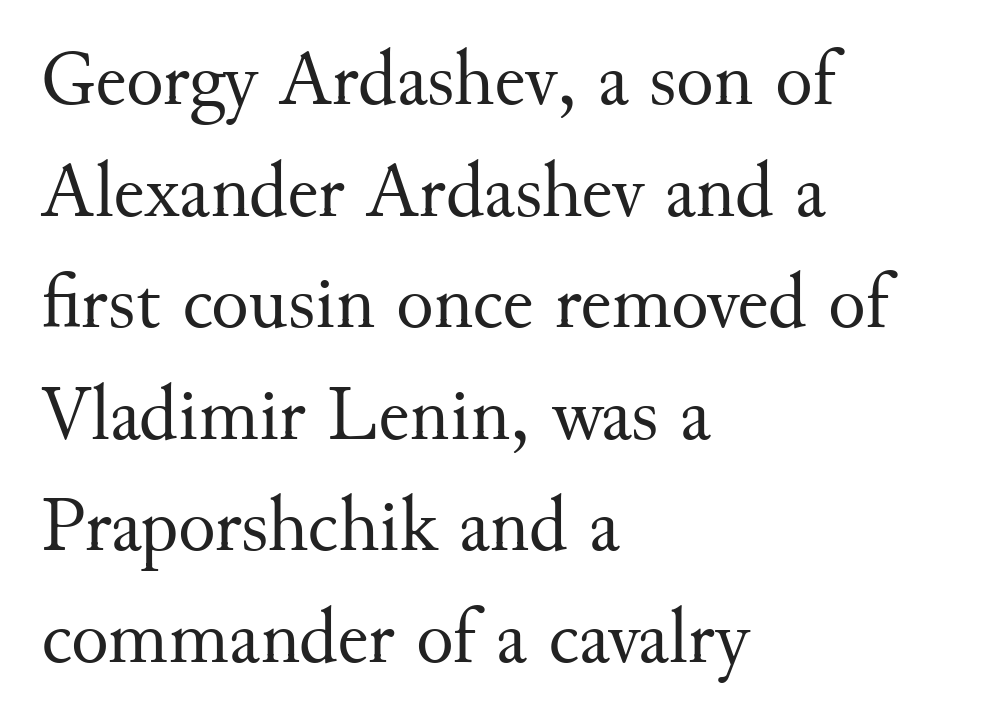
The image shows 78 px regular-weight serif type, upright; set left-aligned, normal line spacing (1.43x), normal letter spacing, not underlined; medium stroke contrast and a small x-height.
